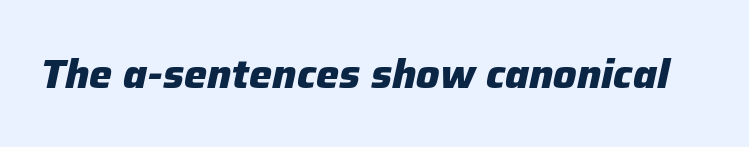
Only glyphs here, with clear space below each row. The letters advance in unequal steps, a hallmark of proportional type. The typesetting leans heavy: a genuine bold. The face used here is rendered with its standard letterfit. Slanted lettering throughout.
